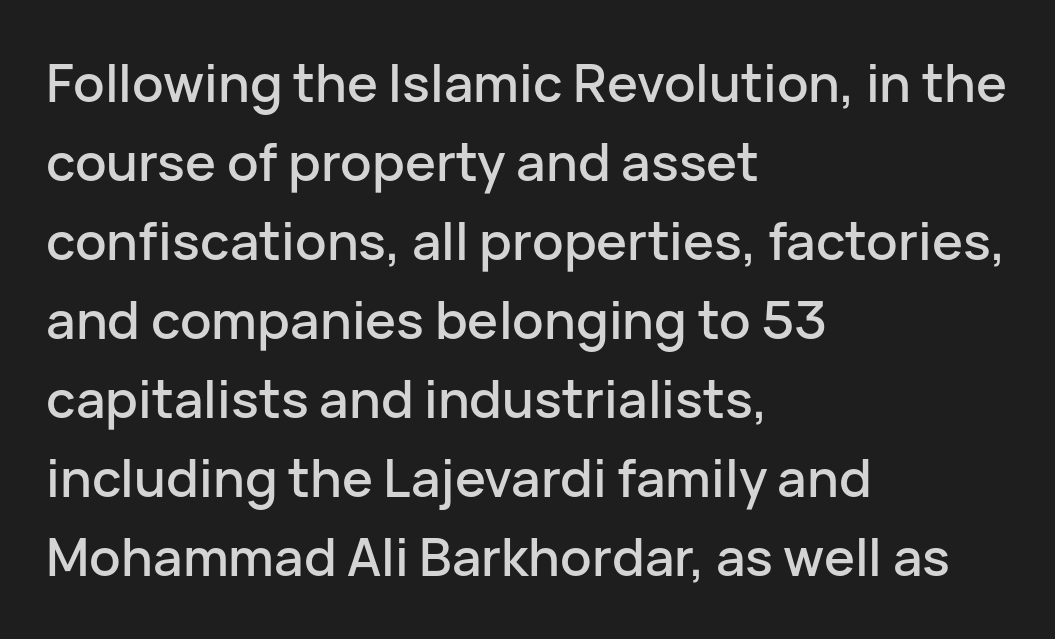
The image shows 52 px sans-serif type, upright; set left-aligned, normal line spacing (1.52x), normal letter spacing, not underlined; low stroke contrast and a medium x-height.
